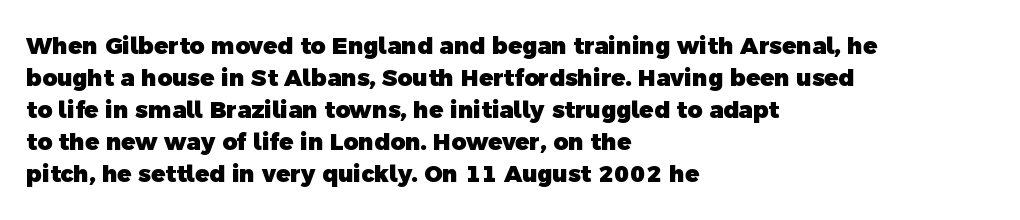
The image shows 23 px bold type; set left-aligned, normal line spacing (1.39x), normal letter spacing, not underlined.
